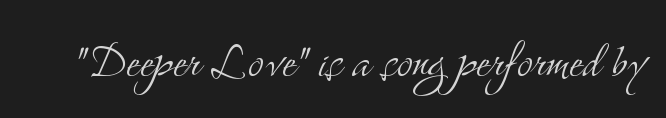
The strip under each line holds only bare page. What stands out about the letter spacing? Nothing — it is the standard amount. A typesetter would call this proportional, since set widths differ per character. Each letter's strokes conclude with small projecting serifs. The typeface has the unassuming heft of standard copy or less.
